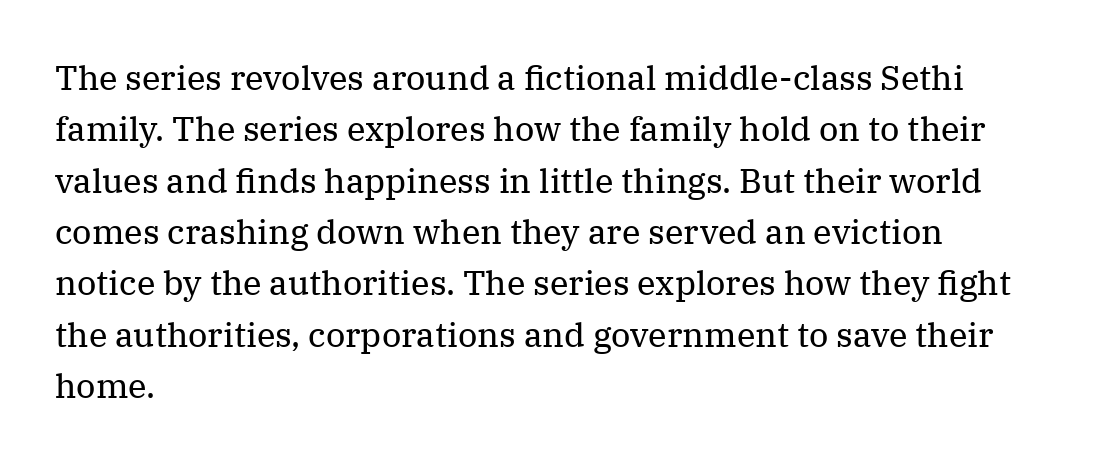
The passage shown is typeset with a serif family. Which margin do the lines hug? The left one — the right edge is uneven. Leading matches the norm, producing a regular column. Descenders hang freely into open space.
